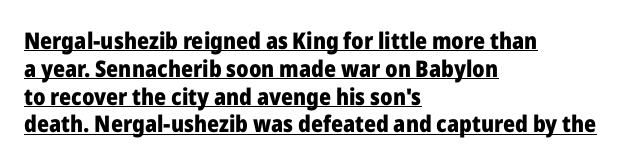
Glance below the letters and you will spot a drawn line. The specimen reads as upright at a glance. The passage is arranged the way most books set body copy — flush left. Does extra space separate the letters? No, they use regular spacing. Emphasis by weight is at full strength: bold.
